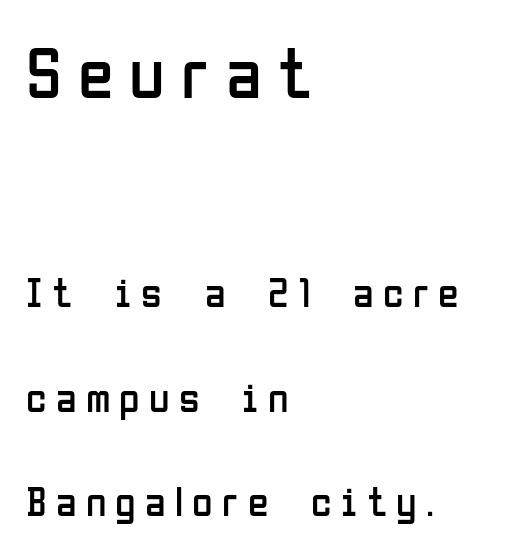
The specimen reads as upright at a glance. Is this a fixed-width face? No — the glyphs have proportional, varying widths. Each letter's strokes conclude bluntly, with no projecting serifs. Size hierarchy here favors the leading block over the trailing one. The glyphs are unaccompanied by any horizontal stroke below them. Leading: increased.
